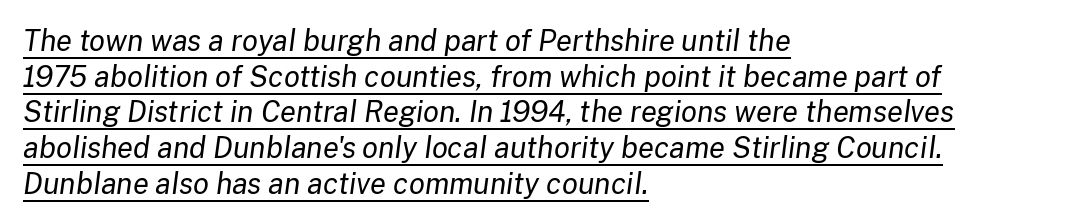
{"italic": "yes", "lean": "right", "slant_degrees": 8, "bold": "no", "weight": "regular", "width": "normal", "stroke_contrast": "low", "x_height": "medium", "monospaced": "no", "underline": "yes", "align": "left", "line_spacing_ratio": 1.23, "letter_spacing": "normal", "letter_spacing_em": 0.0, "glyph_px": 29}
